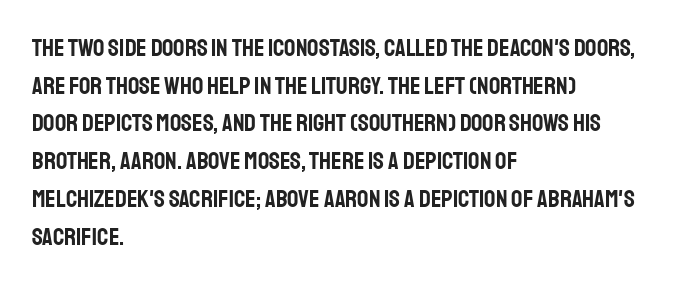
The image shows 25 px text type, upright; set left-aligned, normal line spacing (1.51x), normal letter spacing, not underlined.
